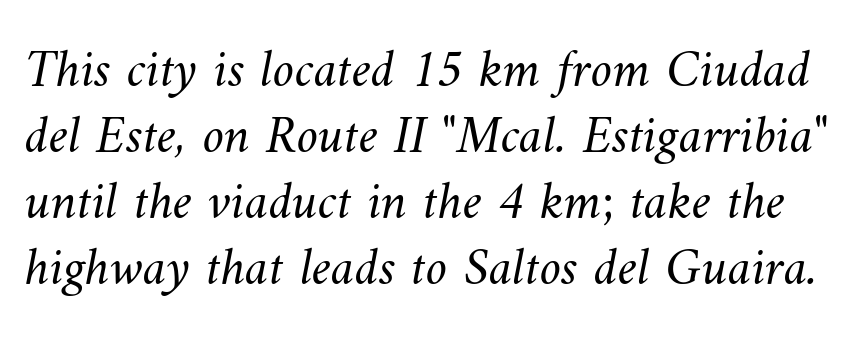
The image shows 54 px light type; set line spacing 1.22x, normal letter spacing, not underlined; medium stroke contrast and a small x-height.
